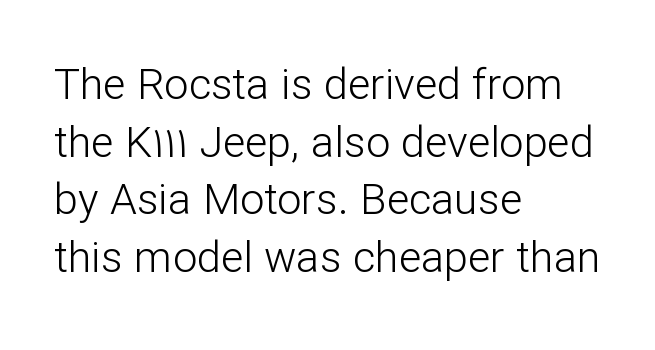
{"serif": "no", "italic": "no", "bold": "no", "weight": "light", "width": "normal", "stroke_contrast": "low", "x_height": "medium", "monospaced": "no", "underline": "no", "align": "left", "line_spacing": "normal", "line_spacing_ratio": 1.34, "letter_spacing": "normal", "letter_spacing_em": 0.0, "glyph_px": 43}
